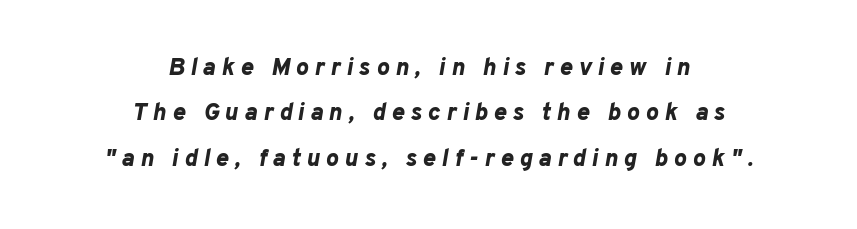
Q: Is the text bold? A: Yes.
Q: Is the text italic (slanted)? A: Yes, it leans right by about 10 degrees.
Q: Is the text underlined? A: No.
Q: How is the paragraph aligned? A: Centered.
Q: Is the spacing between letters normal or unusually wide? A: Unusually wide.
